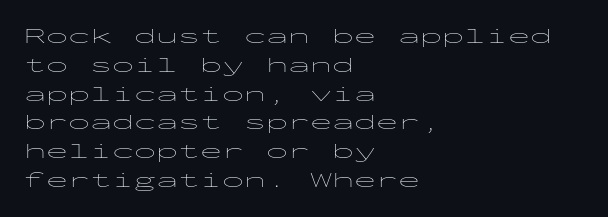
Q: Is the text bold? A: No.
Q: Is the text italic (slanted)? A: No, it is upright.
Q: Is the text underlined? A: No.
Q: How is the paragraph aligned? A: Left-aligned.
Q: Is the spacing between letters normal or unusually wide? A: Normal.
Q: Is the spacing between lines tight, normal or loose? A: Normal.
